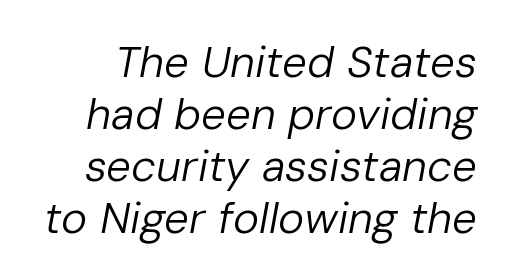
Look at the tracking — it's just the regular setting, nothing added. The axis of the letterforms is tilted away from vertical. No letter is thick-stroked: the sample isn't bold. Bare-footed words on every line. Is this a fixed-width face? No — the glyphs have proportional, varying widths.
